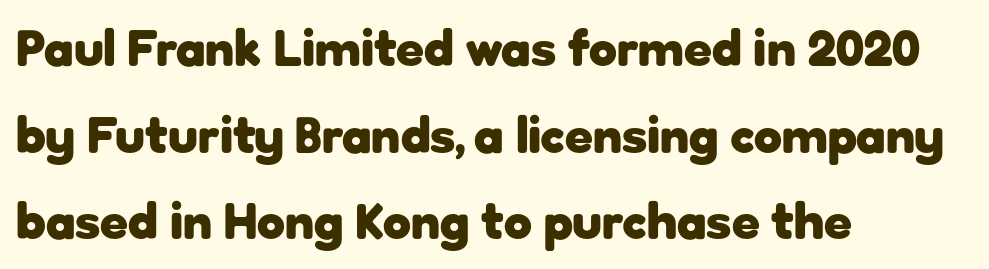
Q: Is the text bold? A: Yes.
Q: Is the text italic (slanted)? A: No, it is upright.
Q: Is the typeface a serif or a sans-serif typeface? A: Sans-serif.
Q: Is the text underlined? A: No.
Q: How is the paragraph aligned? A: Left-aligned.
Q: Is the spacing between letters normal or unusually wide? A: Normal.
Q: Is the spacing between lines tight, normal or loose? A: Normal.
Q: Width (condensed, normal, or wide)? A: Normal.
Q: Stroke contrast? A: Low.
Q: x-height? A: Medium.
Q: Monospaced? A: No.
